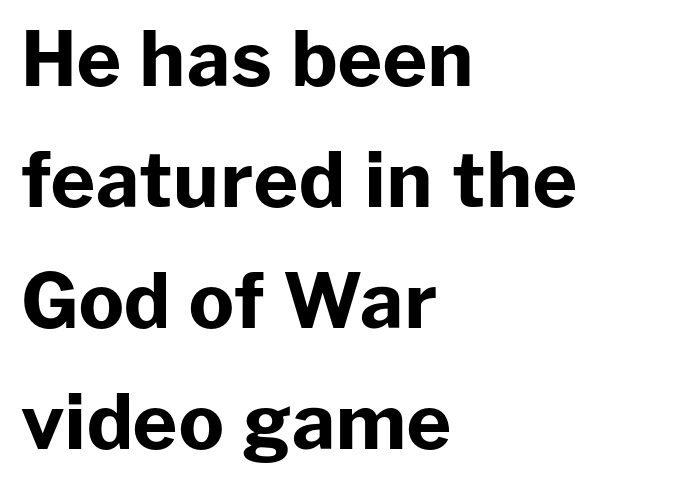
{"serif": "no", "italic": "no", "bold": "yes", "weight": "bold", "width": "normal", "stroke_contrast": "low", "x_height": "medium", "monospaced": "no", "underline": "no", "align": "left", "line_spacing": "normal", "line_spacing_ratio": 1.59, "letter_spacing": "normal", "letter_spacing_em": 0.0, "glyph_px": 76}
